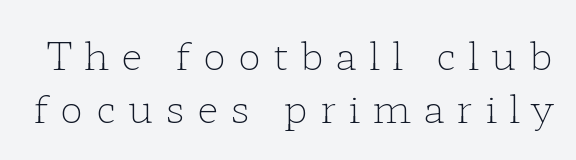
Unlike a clean sans, this face finishes its strokes with serifs. The space directly below the letters is spotless. Note the varied advance widths — an 'i' is clearly narrower than an 'm'. Compared with typical paragraphs, the rows here are spaced about the same. Observe the wide spacing: letters keep a clear distance from each other.
